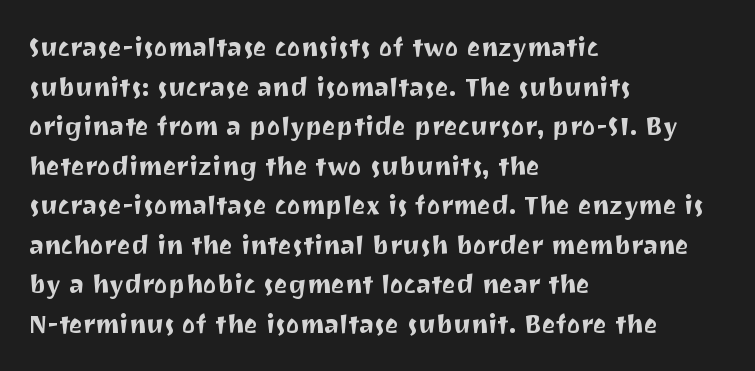
{"italic": "no", "underline": "no", "align": "left", "line_spacing": "normal", "line_spacing_ratio": 1.52, "letter_spacing": "normal", "letter_spacing_em": 0.0, "glyph_px": 26}
